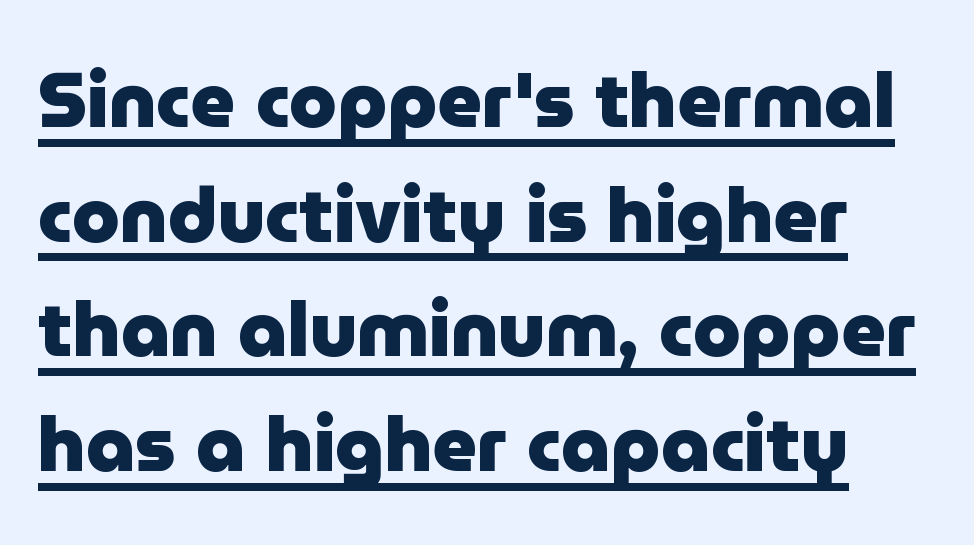
{"serif": "no", "italic": "no", "bold": "yes", "weight": "heavy", "width": "normal", "stroke_contrast": "low", "x_height": "medium", "monospaced": "no", "underline": "yes", "line_spacing": "normal", "line_spacing_ratio": 1.49, "letter_spacing": "normal", "letter_spacing_em": 0.0, "glyph_px": 77}
